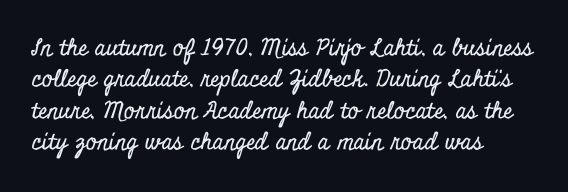
The passage shown is not underscored anywhere. The line texture is even and compact thanks to regular tracking. Each line starts at the same left margin while the right side varies. Notice how descenders clear the ascenders below comfortably — that's standard leading.
